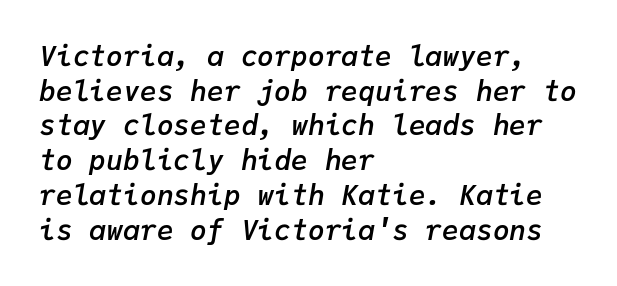
The image shows 28 px semibold type, italic (leaning right), monospaced; set left-aligned, line spacing 1.24x, normal letter spacing, not underlined; low stroke contrast and a medium x-height.
